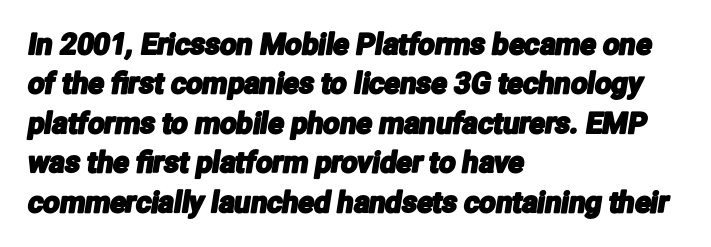
Q: Is the typeface a serif or a sans-serif typeface? A: Sans-serif.
Q: Is the text underlined? A: No.
Q: How is the paragraph aligned? A: Left-aligned.
Q: Is the spacing between letters normal or unusually wide? A: Normal.
Q: Is the spacing between lines tight, normal or loose? A: Normal.
Q: Width (condensed, normal, or wide)? A: Condensed.
Q: Stroke contrast? A: Low.
Q: x-height? A: Medium.
Q: Monospaced? A: No.
